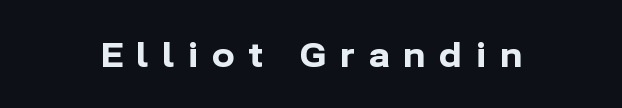
Heft: maximum for text — a bold. If you drew a line through each stem, it would be perfectly vertical. The glyphs in this specimen are sans serif. The passage shown is typed in a proportional face where columns would drift. Descenders hang freely into open space.
